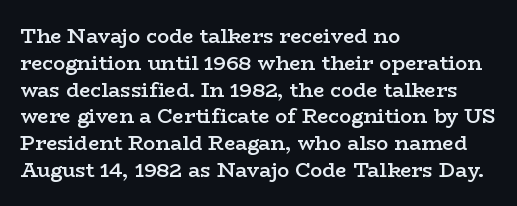
{"italic": "no", "bold": "semi", "underline": "no", "align": "left", "line_spacing": "normal", "line_spacing_ratio": 1.34, "letter_spacing": "normal", "letter_spacing_em": 0.0, "glyph_px": 20}
